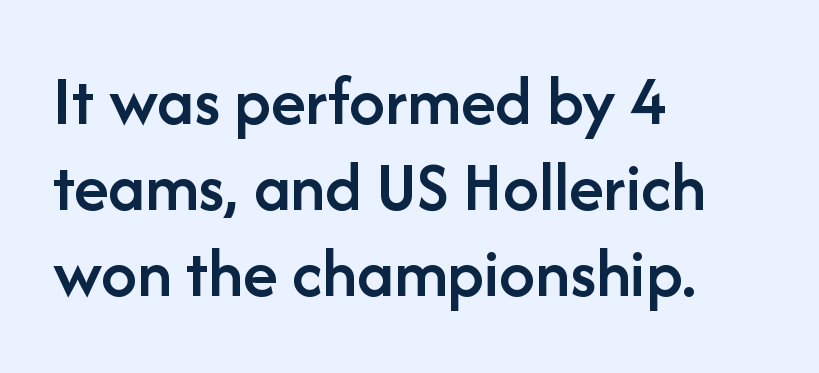
{"serif": "no", "italic": "no", "bold": "semi", "weight": "semibold", "width": "normal", "stroke_contrast": "low", "x_height": "medium", "monospaced": "no", "underline": "no", "align": "left", "line_spacing_ratio": 1.21, "letter_spacing": "normal", "letter_spacing_em": 0.0, "glyph_px": 71}
